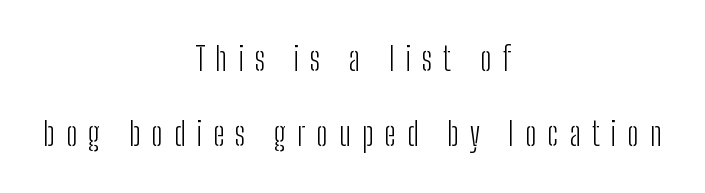
Spacing verdict: proportional, widths tailored to each character. These lines are composed in type without serifs. Letters rest on an invisible, unmarked baseline. In terms of letterspacing, this is a distinctly airy, spread setting. Quick note: interline space is abundant. A typesetter would mark this as roman, not italic.
